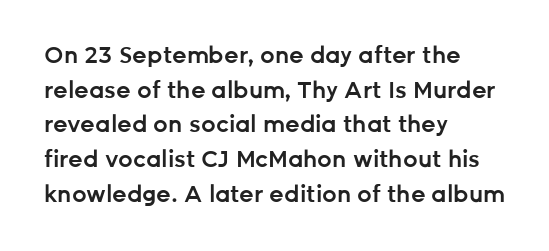
The image shows 23 px text type, upright; set left-aligned, normal line spacing (1.51x), normal letter spacing, not underlined.
